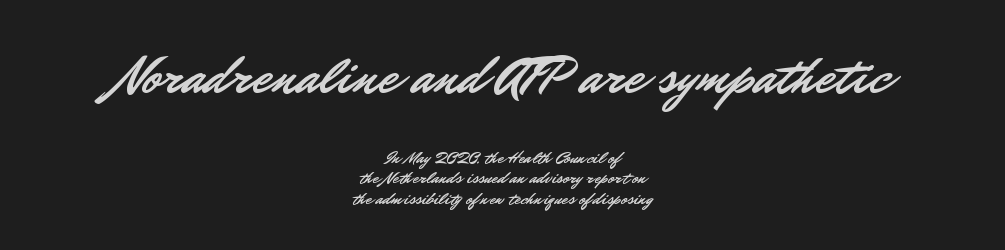
The image shows 55 px sans-serif type; set centered, tight line spacing (1.14x), normal letter spacing, not underlined; the first (top) block is 3.06x larger; low stroke contrast and a small x-height.
